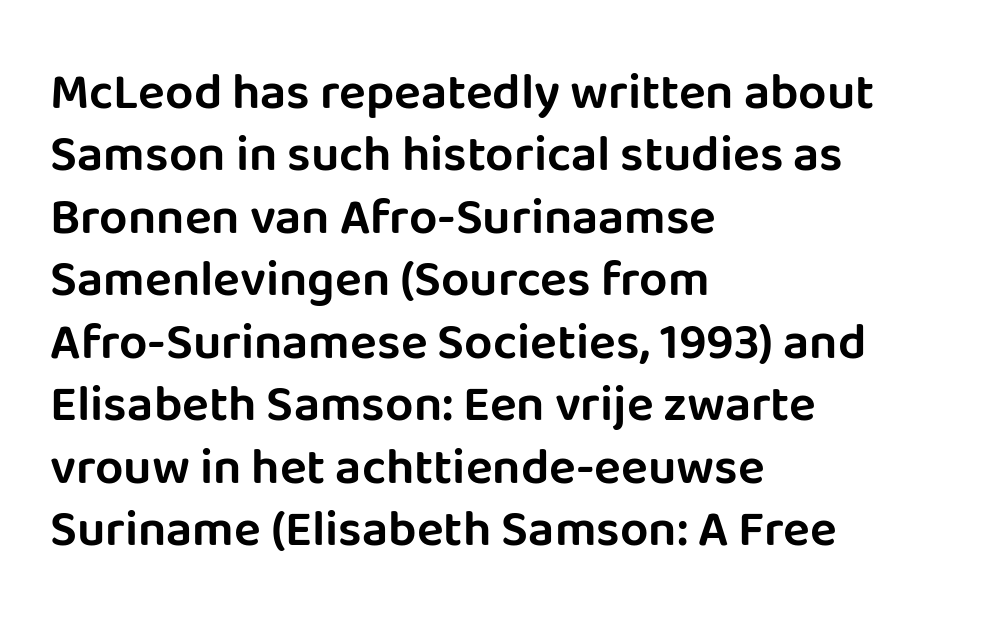
Q: Is the text italic (slanted)? A: No, it is upright.
Q: Is the typeface a serif or a sans-serif typeface? A: Sans-serif.
Q: Is the text underlined? A: No.
Q: How is the paragraph aligned? A: Left-aligned.
Q: Is the spacing between letters normal or unusually wide? A: Normal.
Q: Is the spacing between lines tight, normal or loose? A: Normal.
Q: Width (condensed, normal, or wide)? A: Normal.
Q: Stroke contrast? A: Low.
Q: x-height? A: Large.
Q: Monospaced? A: No.
